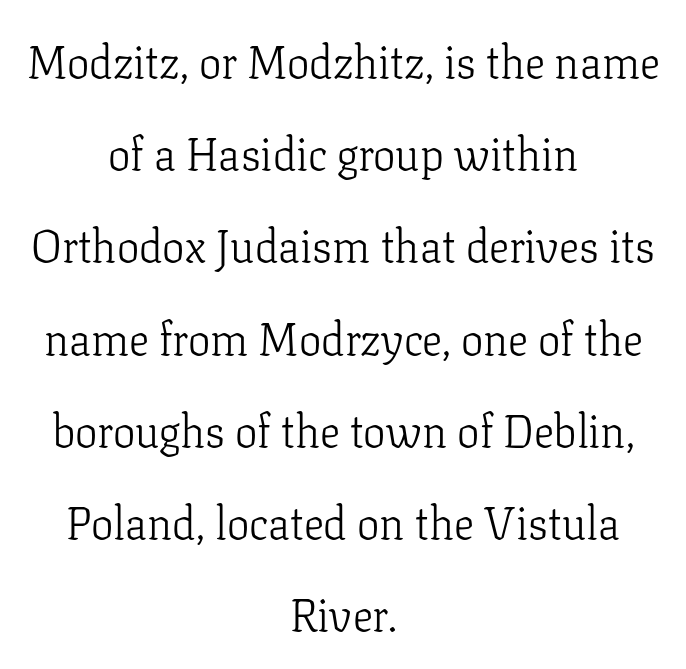
{"serif": "yes", "italic": "no", "bold": "no", "weight": "light", "width": "normal", "stroke_contrast": "low", "x_height": "medium", "monospaced": "no", "underline": "no", "align": "center", "line_spacing": "loose", "line_spacing_ratio": 2.05, "letter_spacing": "normal", "letter_spacing_em": 0.0, "glyph_px": 45}
